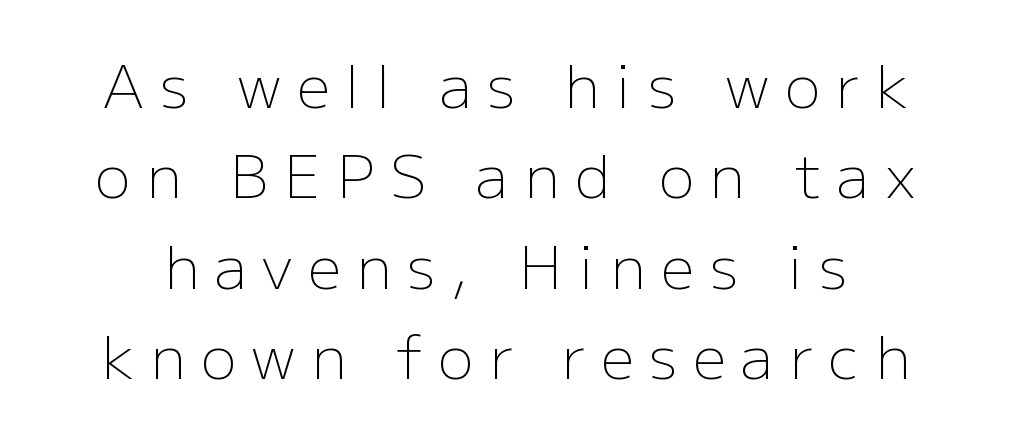
Q: Is the text bold? A: No.
Q: Is the text italic (slanted)? A: No, it is upright.
Q: Is the typeface a serif or a sans-serif typeface? A: Sans-serif.
Q: Is the text underlined? A: No.
Q: Is the spacing between letters normal or unusually wide? A: Unusually wide.
Q: Is the spacing between lines tight, normal or loose? A: Normal.
Q: Width (condensed, normal, or wide)? A: Normal.
Q: Stroke contrast? A: Low.
Q: x-height? A: Medium.
Q: Monospaced? A: No.
